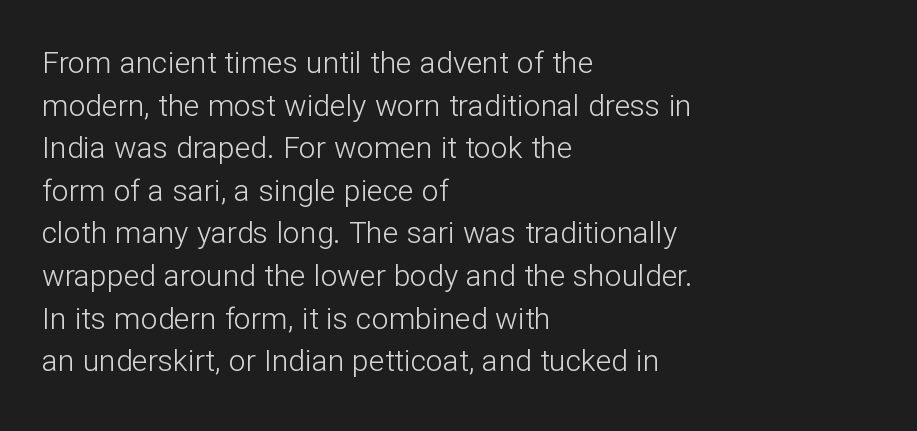
{"serif": "no", "italic": "no", "bold": "no", "weight": "light", "width": "normal", "stroke_contrast": "low", "x_height": "medium", "monospaced": "no", "underline": "no", "align": "left", "line_spacing": "normal", "line_spacing_ratio": 1.42, "letter_spacing": "normal", "letter_spacing_em": 0.0, "glyph_px": 30}
